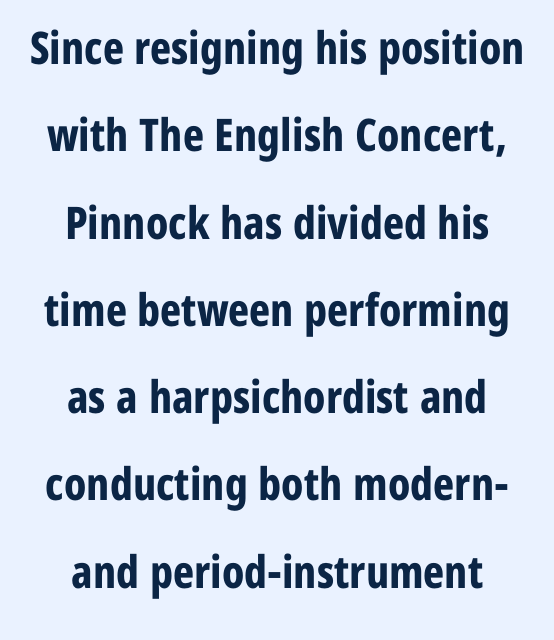
Q: Is the text bold? A: Yes.
Q: Is the text italic (slanted)? A: No, it is upright.
Q: Is the typeface a serif or a sans-serif typeface? A: Sans-serif.
Q: Is the text underlined? A: No.
Q: How is the paragraph aligned? A: Centered.
Q: Is the spacing between letters normal or unusually wide? A: Normal.
Q: Is the spacing between lines tight, normal or loose? A: Loose.
Q: Width (condensed, normal, or wide)? A: Condensed.
Q: Stroke contrast? A: Low.
Q: x-height? A: Medium.
Q: Monospaced? A: No.
